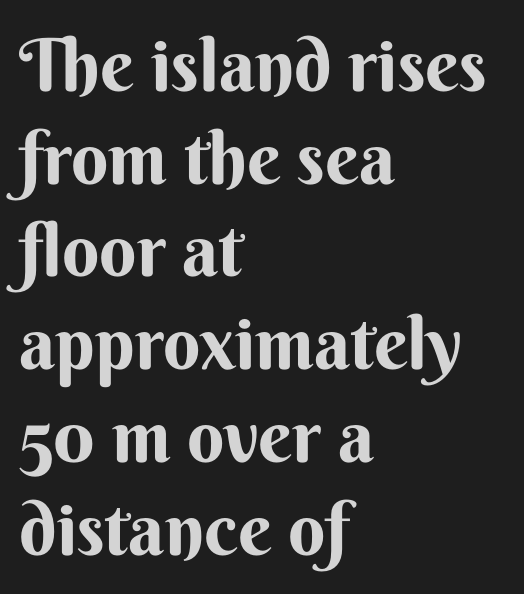
{"serif": "no", "italic": "no", "bold": "yes", "weight": "bold", "width": "normal", "stroke_contrast": "medium", "x_height": "small", "monospaced": "no", "underline": "no", "align": "left", "line_spacing": "normal", "line_spacing_ratio": 1.27, "letter_spacing": "normal", "letter_spacing_em": 0.0, "glyph_px": 73}
